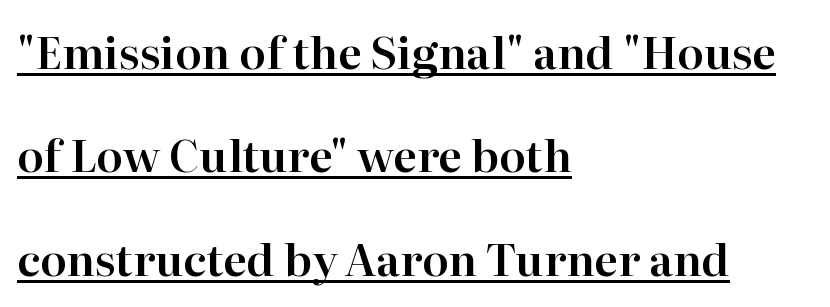
The image shows 44 px serif type, upright; set left-aligned, loose line spacing (2.35x), normal letter spacing, underlined; high stroke contrast and a medium x-height.
